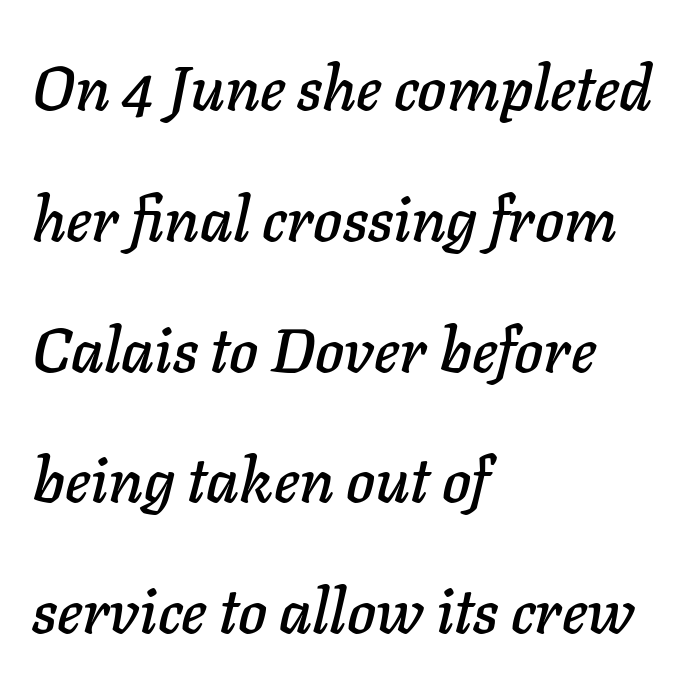
The image shows 62 px text type, italic (leaning right); set left-aligned, loose line spacing (2.11x), normal letter spacing, not underlined; low stroke contrast and a medium x-height.
